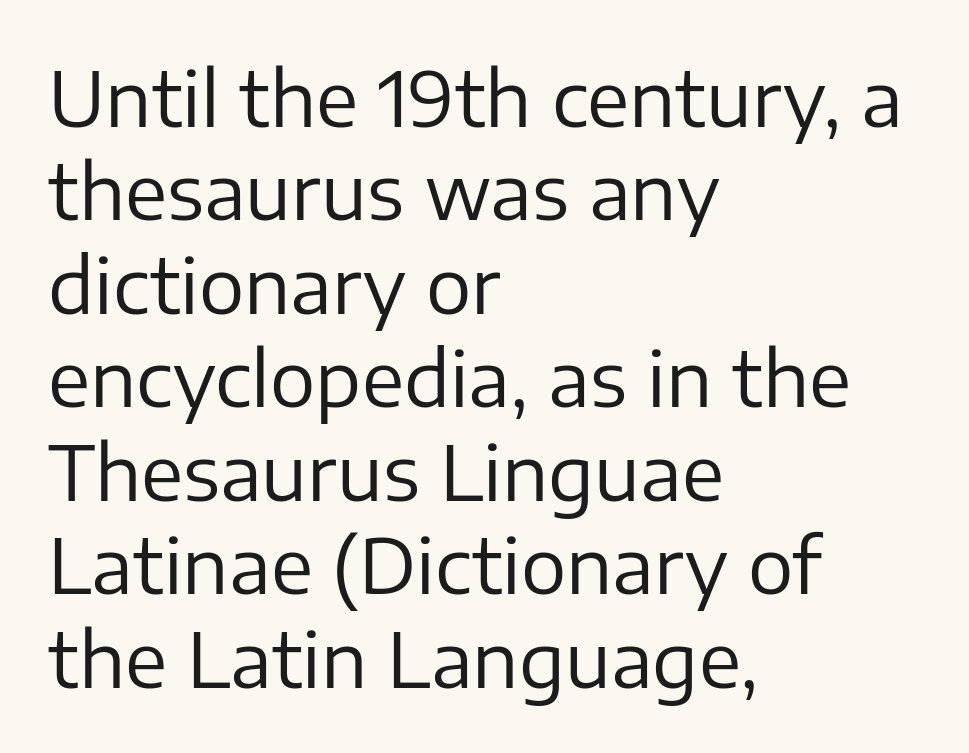
Q: Is the text bold? A: No.
Q: Is the text italic (slanted)? A: No, it is upright.
Q: Is the typeface a serif or a sans-serif typeface? A: Sans-serif.
Q: Is the text underlined? A: No.
Q: How is the paragraph aligned? A: Left-aligned.
Q: Is the spacing between letters normal or unusually wide? A: Normal.
Q: Width (condensed, normal, or wide)? A: Normal.
Q: Stroke contrast? A: Low.
Q: x-height? A: Medium.
Q: Monospaced? A: No.
